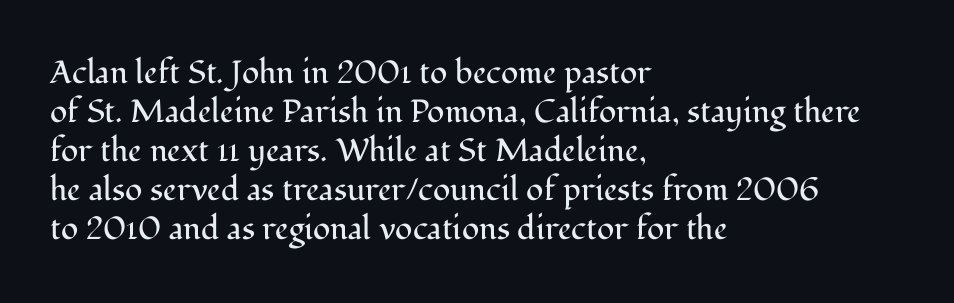
Typeset ragged right — the left edge is the straight one. Any mark beneath the type? The region is blank. Note: serifs present on the glyphs. Stroke mass is kept to a normal reading level or below. Caption: standard tracking, unaltered. You could not count columns in this text — the font is proportionally spaced.
